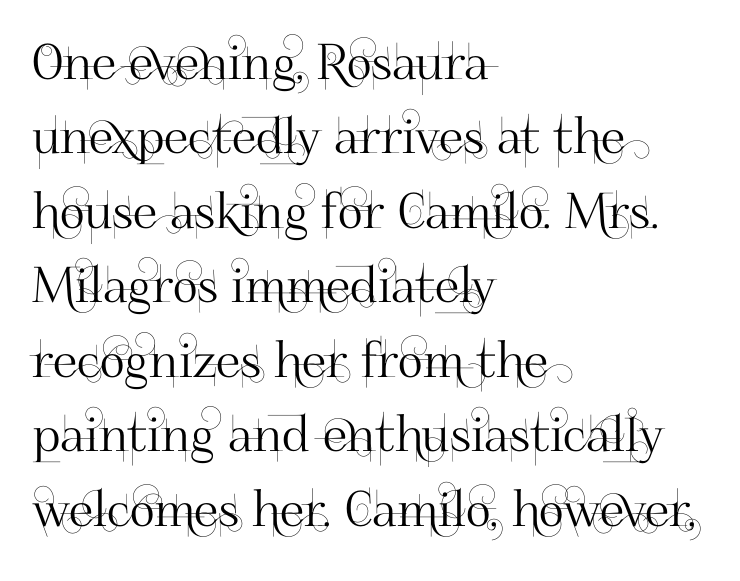
In CSS terms this would be text-align: left. Are there feet on the stems? There aren't — it's a sans. Does the lettering tilt? It doesn't — this is upright. No extra tracking has been applied to these lines.
